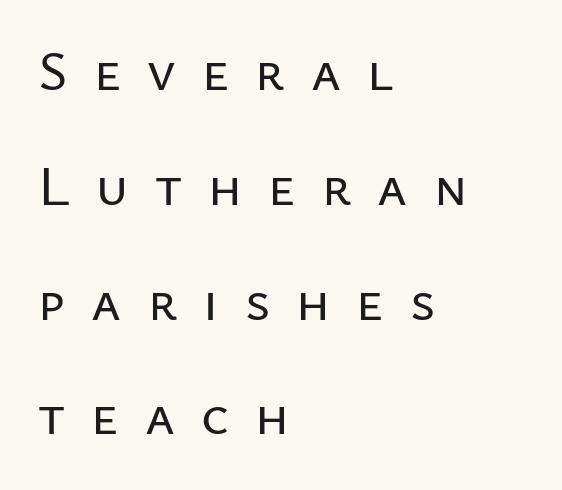
The image shows 56 px sans-serif type, upright; set left-aligned, loose line spacing (2.05x), unusually wide letter spacing (+0.47 em), not underlined; low stroke contrast and a medium x-height.
